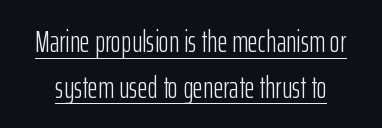
These lines are composed in type without serifs. Each new line begins a customary step beneath the previous one. The lettering holds an erect, upright posture throughout. Is this a heavy cut? Hardly; it is regular or lighter. Glance below the letters and you will spot a drawn line.
